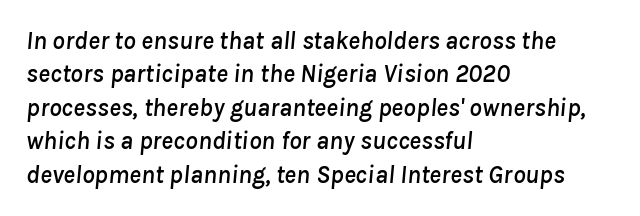
Q: Is the text italic (slanted)? A: Yes, it leans right by about 8 degrees.
Q: Is the text underlined? A: No.
Q: How is the paragraph aligned? A: Left-aligned.
Q: Is the spacing between letters normal or unusually wide? A: Normal.
Q: Is the spacing between lines tight, normal or loose? A: Normal.
